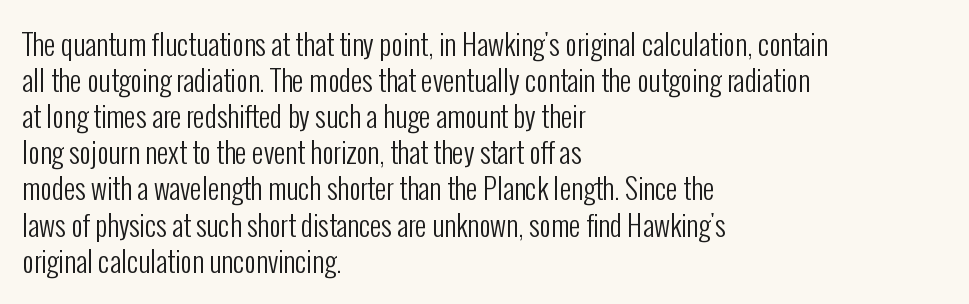
{"serif": "no", "italic": "no", "bold": "no", "weight": "regular", "width": "condensed", "stroke_contrast": "low", "x_height": "medium", "monospaced": "no", "underline": "no", "align": "left", "line_spacing": "normal", "line_spacing_ratio": 1.29, "letter_spacing": "normal", "letter_spacing_em": 0.0, "glyph_px": 28}
